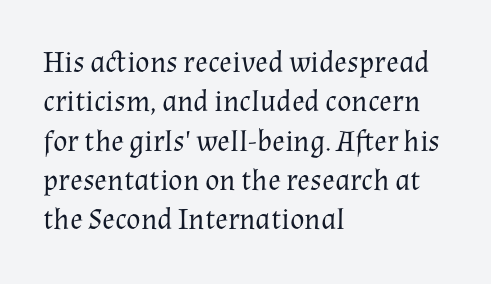
{"serif": "yes", "italic": "no", "bold": "no", "weight": "regular", "width": "normal", "stroke_contrast": "medium", "x_height": "medium", "monospaced": "no", "underline": "no", "align": "left", "line_spacing": "normal", "line_spacing_ratio": 1.31, "letter_spacing": "normal", "letter_spacing_em": 0.0, "glyph_px": 30}
